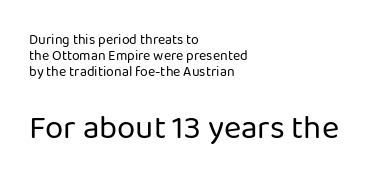
Leading is clearly below the norm, producing a dense column. Is there any slant? The stems are plumb. Descenders hang freely into open space. A classic flush-left, rag-right setting is used for this passage. This rendering leaves character spacing at its baseline value.
